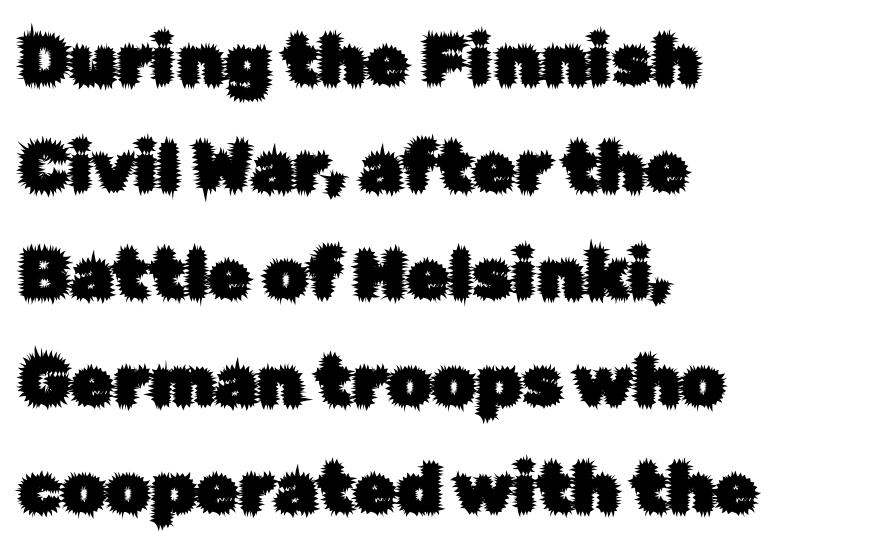
{"serif": "no", "italic": "no", "width": "normal", "stroke_contrast": "low", "x_height": "medium", "monospaced": "no", "underline": "no", "align": "left", "line_spacing": "normal", "line_spacing_ratio": 1.55, "letter_spacing": "normal", "letter_spacing_em": 0.0, "glyph_px": 69}
